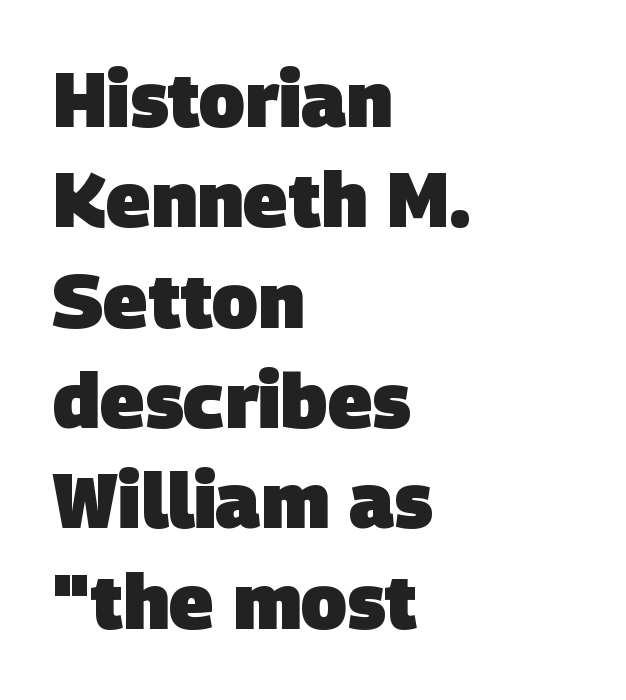
{"serif": "no", "bold": "yes", "weight": "heavy", "width": "normal", "stroke_contrast": "low", "x_height": "large", "monospaced": "no", "underline": "no", "align": "left", "line_spacing": "normal", "line_spacing_ratio": 1.32, "letter_spacing": "normal", "letter_spacing_em": 0.0, "glyph_px": 76}
